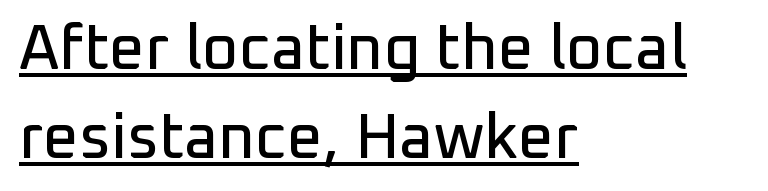
You could not count columns in this text — the font is proportionally spaced. Leading matches the norm, producing a regular column. Style check: upright. Notice how a bar underscores the lettering throughout. Horizontally, the lines are justified to the leading edge only. Each word holds together tightly as a unit, with standard inter-letter gaps.
